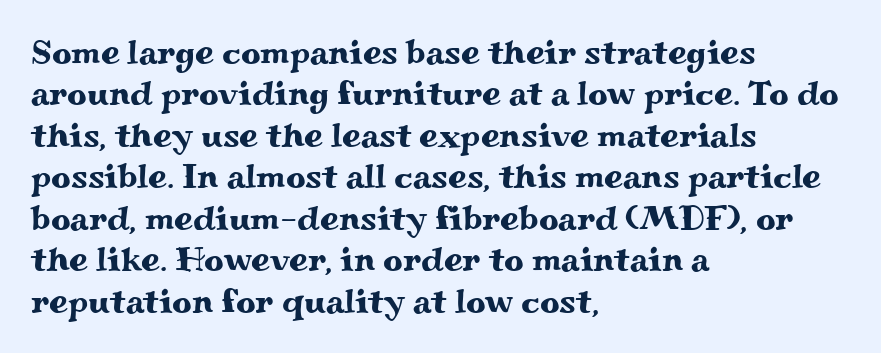
{"serif": "yes", "italic": "no", "width": "wide", "stroke_contrast": "medium", "x_height": "small", "monospaced": "no", "underline": "no", "align": "left", "line_spacing_ratio": 1.22, "letter_spacing": "normal", "letter_spacing_em": 0.0, "glyph_px": 34}
